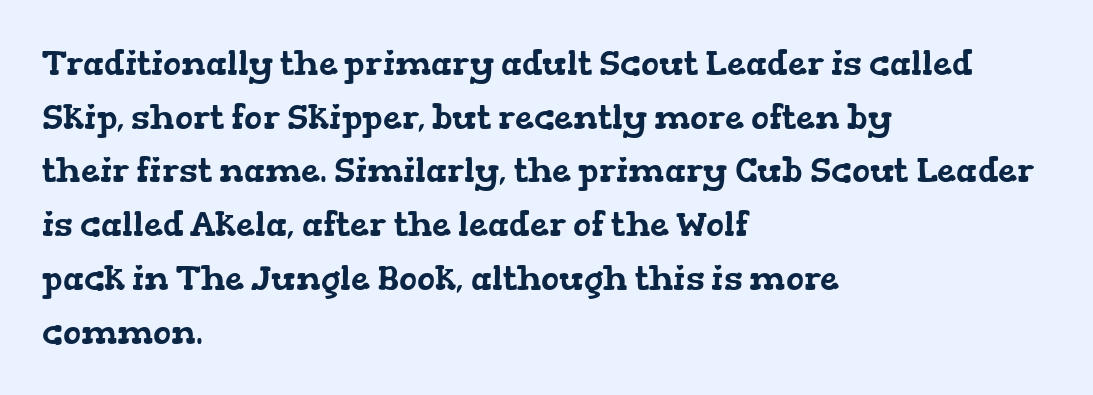
Here the designer chose a conventional face with non-uniform glyph widths. The rendering keeps characters at their native spacing. Notice how the passage keeps a crisp vertical edge on the left only. Yep, those are serifs on the letters.
